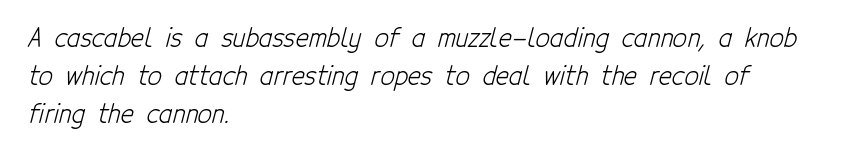
The image shows 25 px text type; set left-aligned, normal line spacing (1.53x), normal letter spacing, not underlined.
